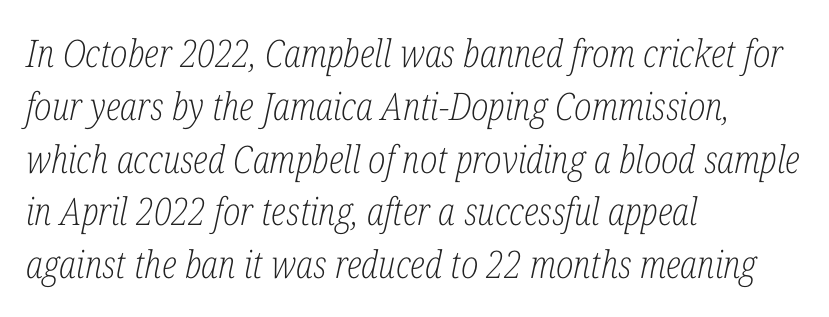
The axis of the letterforms is tilted away from vertical. The text was rendered using a seriffed face with decorative stroke endings. Between one letter and the next there's only the usual sliver of space. Proportional: the letters do not fall into vertical columns. Each line starts at the same left margin while the right side varies.
